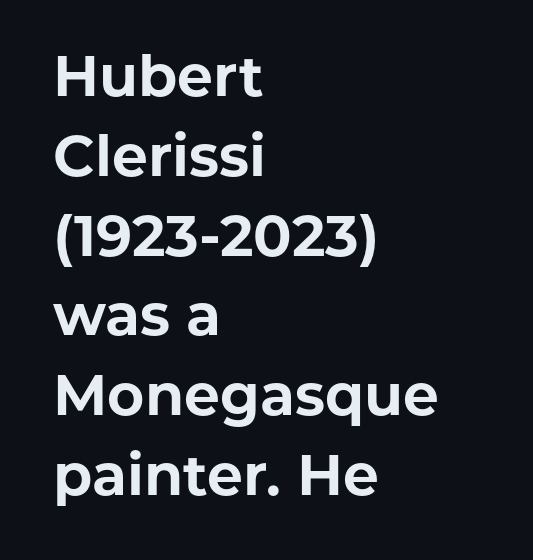
The image shows 57 px bold sans-serif type, upright; set left-aligned, normal line spacing (1.4x), normal letter spacing, not underlined; low stroke contrast and a medium x-height.
